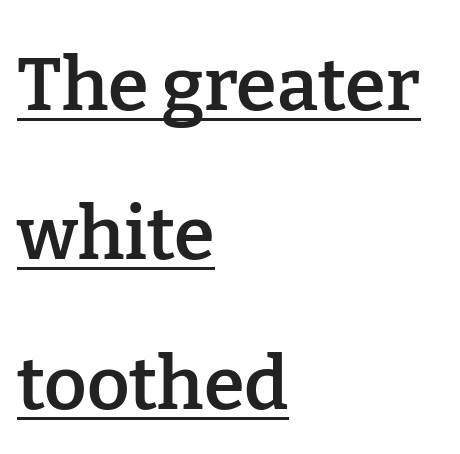
Compared with typical body copy, the letter spacing here is the same. A semibold gives these letters moderate extra thickness, short of bold. The paragraph shown leans on its left margin. Serifs: yes, visible at the terminals of the letterforms. Posture: vertical. Reading down the column, the eye jumps a long way to each next line.
